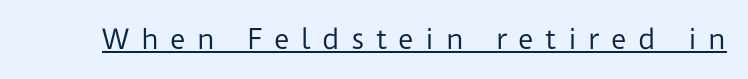
Q: Is the text bold? A: No.
Q: Is the text italic (slanted)? A: No, it is upright.
Q: Is the text underlined? A: Yes.
Q: Is the spacing between letters normal or unusually wide? A: Unusually wide.
